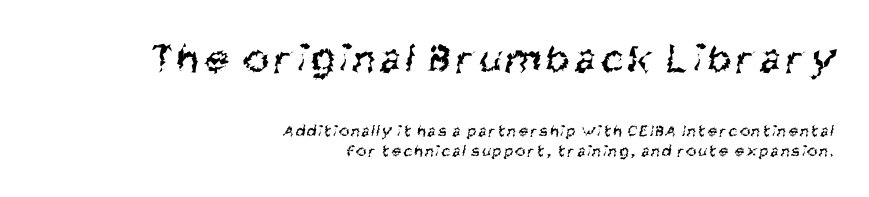
Q: Is the text bold? A: No.
Q: Is the typeface a serif or a sans-serif typeface? A: Sans-serif.
Q: Is the text underlined? A: No.
Q: How is the paragraph aligned? A: Right-aligned.
Q: Which block of text is set in a larger size, the first (top) or the second (bottom)? A: The first (top) one.
Q: Width (condensed, normal, or wide)? A: Condensed.
Q: Stroke contrast? A: Medium.
Q: x-height? A: Large.
Q: Monospaced? A: No.
